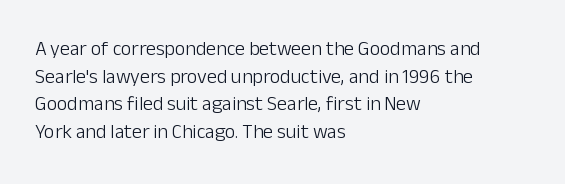
{"italic": "no", "bold": "no", "underline": "no", "align": "left", "line_spacing": "normal", "line_spacing_ratio": 1.38, "letter_spacing": "normal", "letter_spacing_em": 0.0, "glyph_px": 20}
